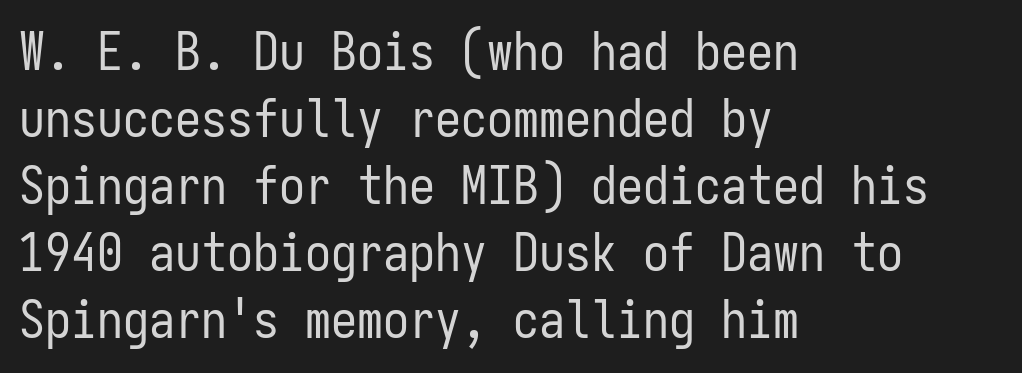
The image shows 52 px regular-weight, condensed sans-serif type, upright, monospaced; set left-aligned, normal line spacing (1.29x), normal letter spacing, not underlined; low stroke contrast and a medium x-height.
